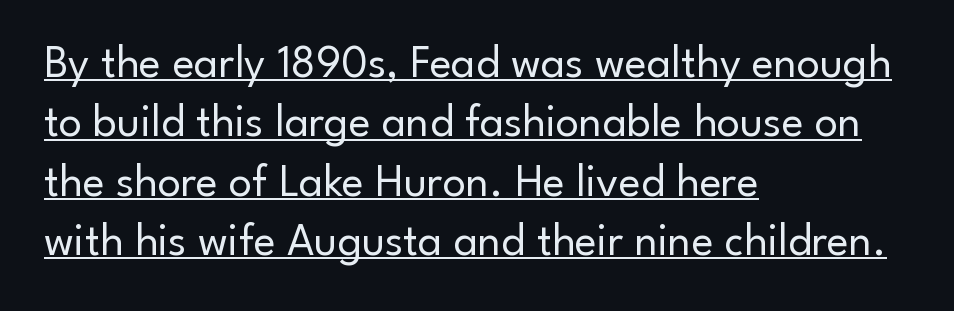
I'd call this a sans setting — the letters go barefoot. A typesetter would call this proportional, since set widths differ per character. This is the regular roman posture of the typeface. The ragged edge is on the right, which tells us the setting is flush left. Descenders here cross a horizontal rule under the line. Weight: regular or lighter.
